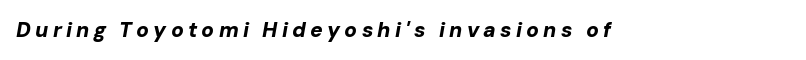
The image shows 21 px bold type, italic (leaning right); set unusually wide letter spacing (+0.2 em), not underlined.
